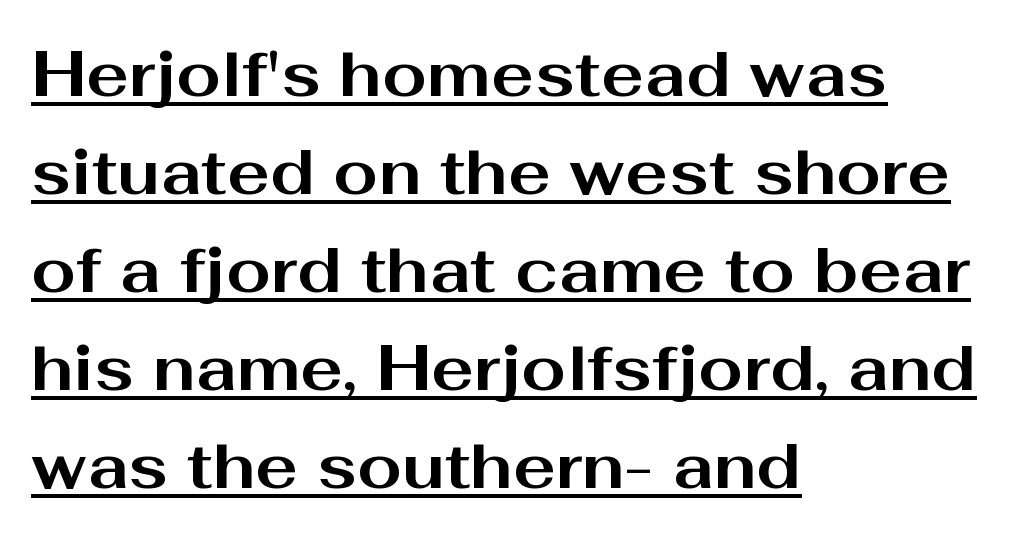
Q: Is the text bold? A: Yes.
Q: Is the text italic (slanted)? A: No, it is upright.
Q: Is the typeface a serif or a sans-serif typeface? A: Sans-serif.
Q: Is the text underlined? A: Yes.
Q: How is the paragraph aligned? A: Left-aligned.
Q: Is the spacing between letters normal or unusually wide? A: Normal.
Q: Is the spacing between lines tight, normal or loose? A: Normal.
Q: Width (condensed, normal, or wide)? A: Wide.
Q: Stroke contrast? A: Medium.
Q: x-height? A: Medium.
Q: Monospaced? A: No.
